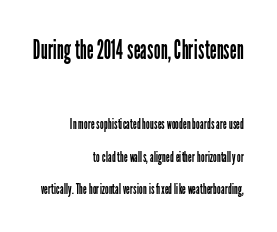
{"italic": "no", "bold": "no", "underline": "no", "align": "right", "line_spacing": "loose", "line_spacing_ratio": 2.19, "letter_spacing": "normal", "letter_spacing_em": 0.0, "larger_block": "first", "size_ratio": 1.8, "glyph_px": 27}
